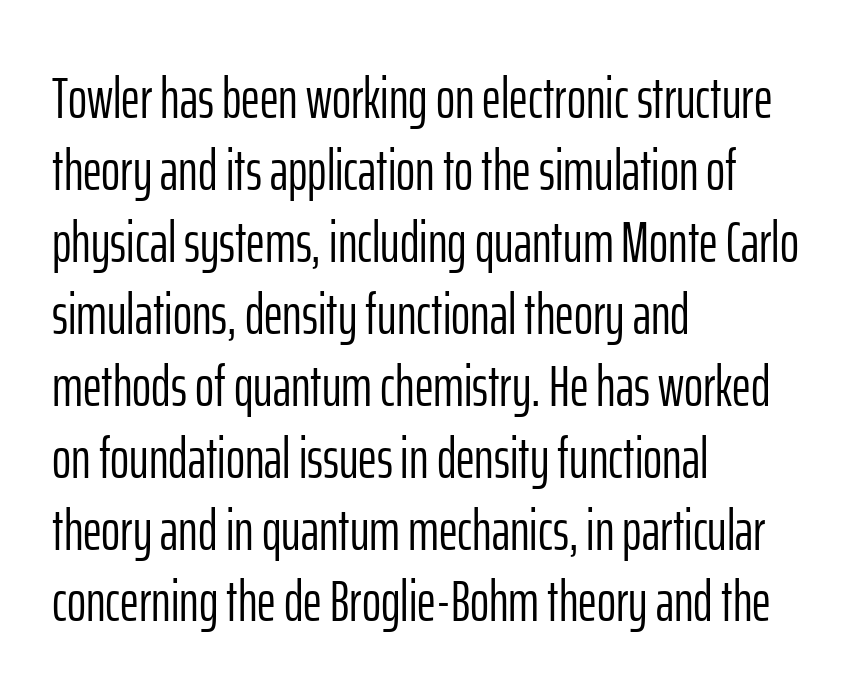
You could not count columns in this text — the font is proportionally spaced. Think standard paragraph weight, or any step lighter than that. These lines are composed in type without serifs. The type sits square on the baseline with zero lean. Alignment: flush left.
